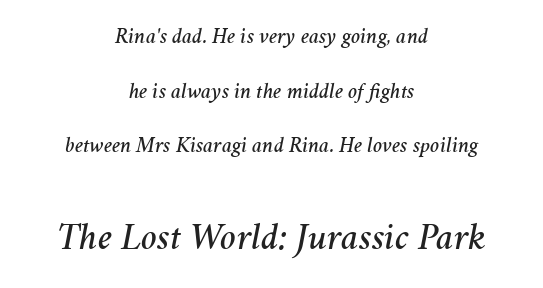
The image shows 38 px text type, italic (leaning right); set centered, loose line spacing (2.48x), normal letter spacing, not underlined; the second (bottom) block is 1.73x larger; medium stroke contrast and a medium x-height.
